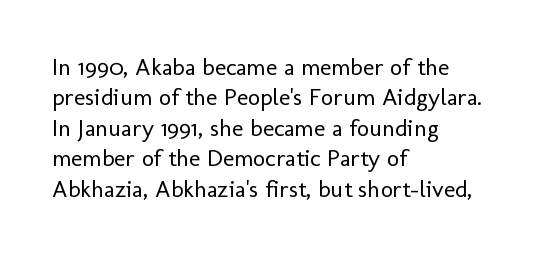
{"italic": "no", "bold": "no", "underline": "no", "align": "left", "line_spacing": "normal", "line_spacing_ratio": 1.27, "letter_spacing": "normal", "letter_spacing_em": 0.0, "glyph_px": 24}
